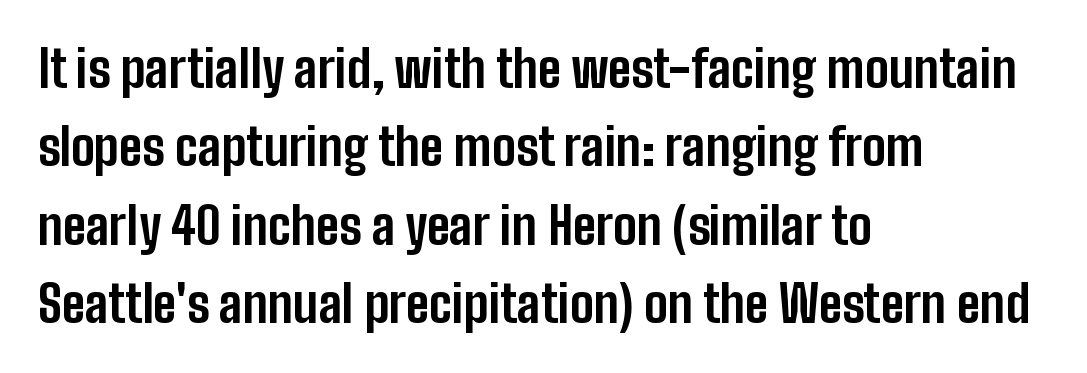
The image shows 50 px bold, condensed sans-serif type, upright; set left-aligned, normal line spacing (1.57x), normal letter spacing, not underlined; low stroke contrast and a medium x-height.
